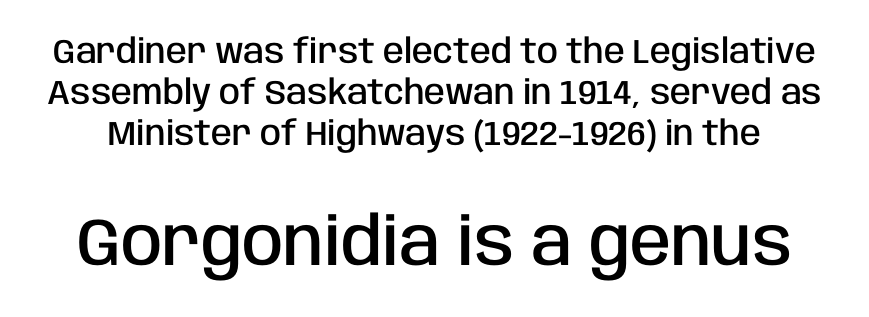
Q: Is the text bold? A: Semi-bold.
Q: Is the text italic (slanted)? A: No, it is upright.
Q: Is the typeface a serif or a sans-serif typeface? A: Sans-serif.
Q: Is the text underlined? A: No.
Q: Is the spacing between letters normal or unusually wide? A: Normal.
Q: Which block of text is set in a larger size, the first (top) or the second (bottom)? A: The second (bottom) one.
Q: Width (condensed, normal, or wide)? A: Condensed.
Q: Stroke contrast? A: Low.
Q: x-height? A: Large.
Q: Monospaced? A: No.
